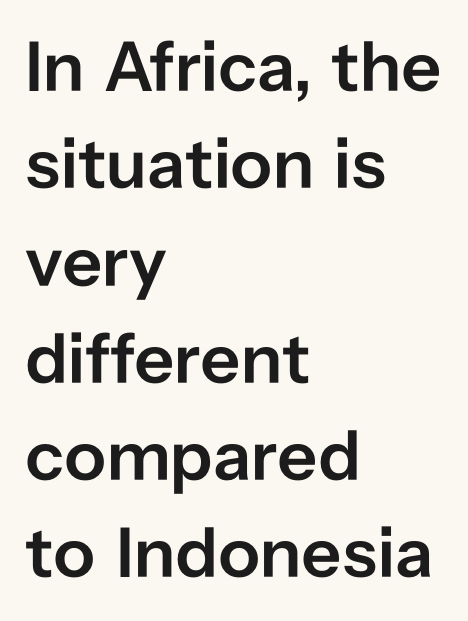
{"serif": "no", "italic": "no", "bold": "semi", "weight": "semibold", "width": "normal", "stroke_contrast": "low", "x_height": "medium", "monospaced": "no", "underline": "no", "align": "left", "line_spacing": "normal", "line_spacing_ratio": 1.37, "letter_spacing": "normal", "letter_spacing_em": 0.0, "glyph_px": 71}
